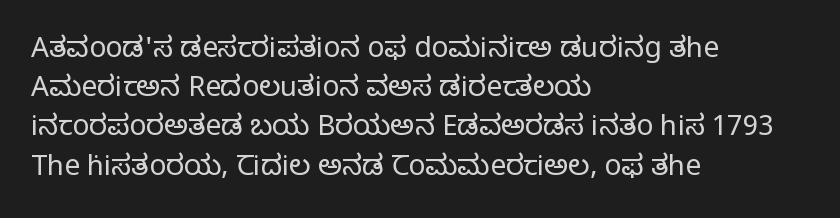
Every character sits straight up, as roman type does. Where is the straight margin? On the left. No chunkiness to these letters — they're not bold. Letterform terminals end in serifs throughout the passage. Inter-character spacing is left at the font's built-in metrics. These lines are rendered in a variable-pitch font.
